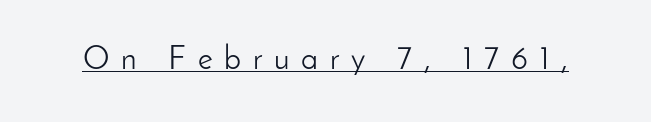
You could not count columns in this text — the font is proportionally spaced. Students, observe the line beneath the letters — that is underlining. A typesetter would label this face a sans. How are the letters spaced? Widely, with obvious added tracking.
